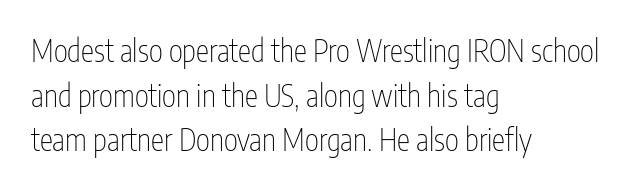
The image shows 30 px thin, condensed sans-serif type, upright; set left-aligned, normal line spacing (1.49x), normal letter spacing, not underlined; low stroke contrast and a medium x-height.
